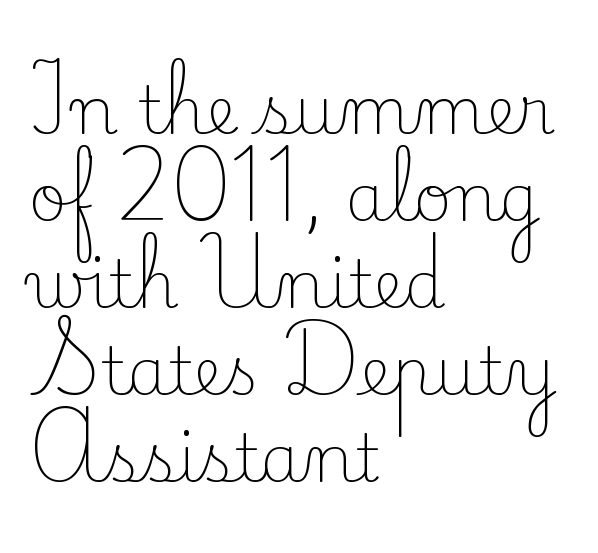
Vertical stems look standard width or narrower in stroke. The foot of each line stays bare and open. In terms of leading, this rendering sits right in the middle. The lines in this sample share a left origin and differ only in where they stop. The passage shown is typed in a proportional face where columns would drift.
